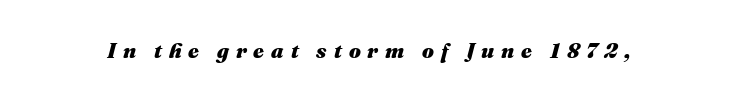
These lines carry a lot of weight — the face is fully bold. Every character sits at an angle, as italics do. The gap between lines stays unmarked. In terms of letterspacing, this is a distinctly airy, spread setting.
